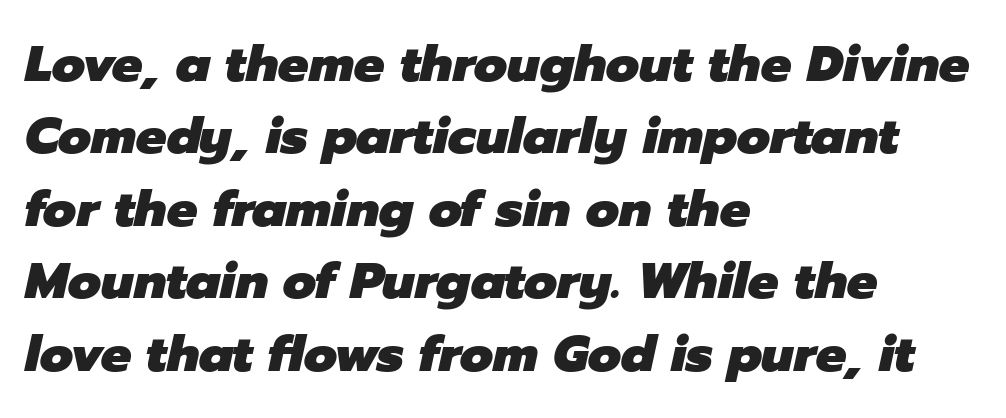
Q: Is the text bold? A: Yes.
Q: Is the text italic (slanted)? A: Yes, it leans right by about 12 degrees.
Q: Is the text underlined? A: No.
Q: How is the paragraph aligned? A: Left-aligned.
Q: Is the spacing between letters normal or unusually wide? A: Normal.
Q: Is the spacing between lines tight, normal or loose? A: Normal.
Q: Width (condensed, normal, or wide)? A: Normal.
Q: Stroke contrast? A: Low.
Q: x-height? A: Medium.
Q: Monospaced? A: No.
